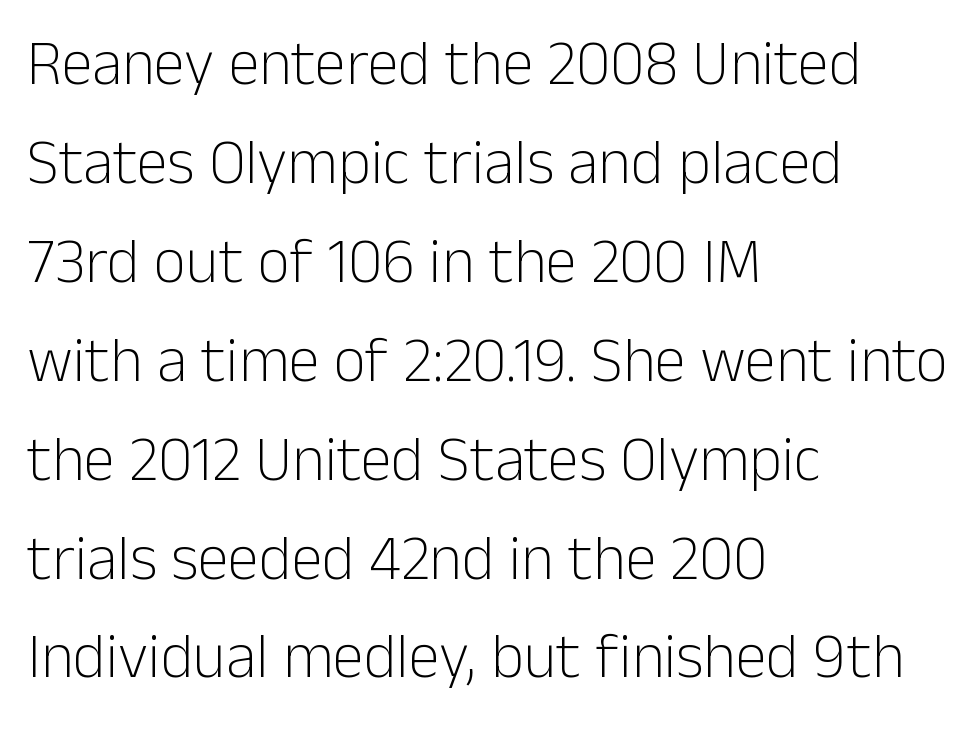
The rendering keeps characters at their native spacing. Regarding leading, the lines here are spaced in the standard way. Check the space under the baseline: it is left empty. The letters look calm and open, with moderate or lighter stems. Examine the stroke ends and you'll find no serifs.
